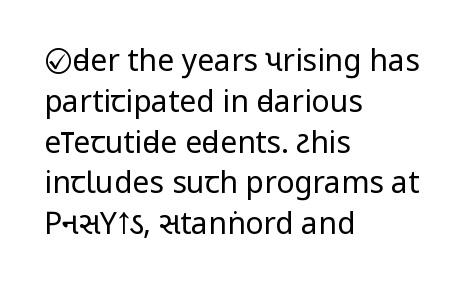
Q: Is the text bold? A: No.
Q: Is the text italic (slanted)? A: No, it is upright.
Q: Is the typeface a serif or a sans-serif typeface? A: Sans-serif.
Q: Is the text underlined? A: No.
Q: How is the paragraph aligned? A: Left-aligned.
Q: Is the spacing between letters normal or unusually wide? A: Normal.
Q: Is the spacing between lines tight, normal or loose? A: Normal.
Q: Width (condensed, normal, or wide)? A: Condensed.
Q: Stroke contrast? A: Low.
Q: x-height? A: Large.
Q: Monospaced? A: No.
